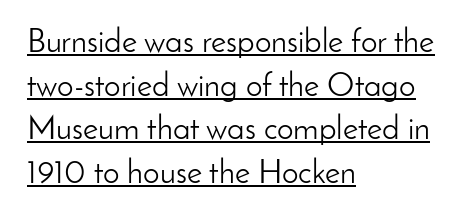
Q: Is the text bold? A: No.
Q: Is the text italic (slanted)? A: No, it is upright.
Q: Is the typeface a serif or a sans-serif typeface? A: Sans-serif.
Q: Is the text underlined? A: Yes.
Q: How is the paragraph aligned? A: Left-aligned.
Q: Is the spacing between letters normal or unusually wide? A: Normal.
Q: Is the spacing between lines tight, normal or loose? A: Normal.
Q: Width (condensed, normal, or wide)? A: Normal.
Q: Stroke contrast? A: Low.
Q: x-height? A: Small.
Q: Monospaced? A: No.
